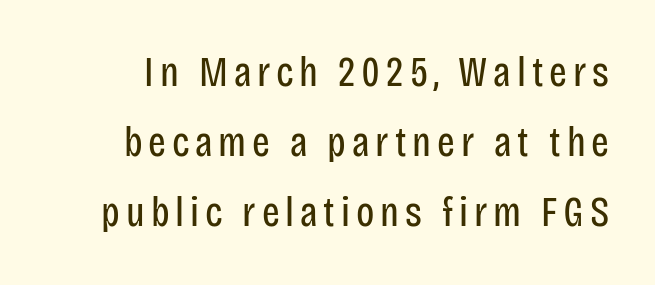
{"serif": "no", "italic": "no", "bold": "no", "weight": "regular", "width": "condensed", "stroke_contrast": "low", "x_height": "large", "monospaced": "no", "underline": "no", "line_spacing": "normal", "line_spacing_ratio": 1.67, "glyph_px": 42}
